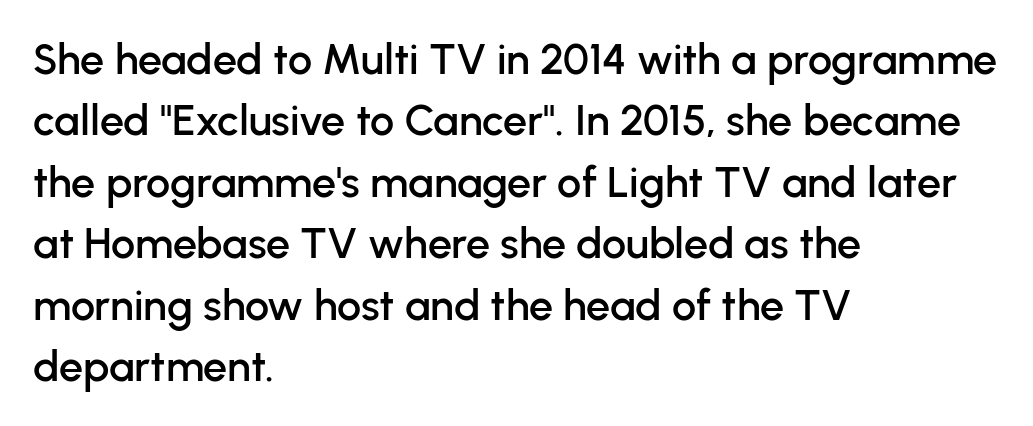
The image shows 43 px sans-serif type, upright; set left-aligned, normal line spacing (1.43x), normal letter spacing, not underlined; low stroke contrast and a medium x-height.
